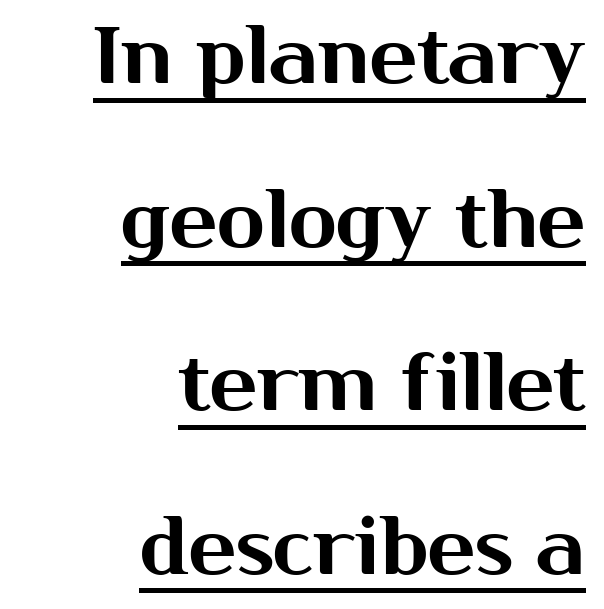
The image shows 79 px sans-serif type, upright; set right-aligned, loose line spacing (2.07x), normal letter spacing, underlined; medium stroke contrast and a medium x-height.
